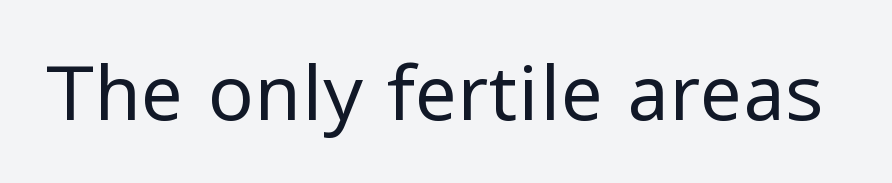
{"serif": "no", "italic": "no", "bold": "no", "weight": "regular", "width": "normal", "stroke_contrast": "low", "x_height": "medium", "monospaced": "no", "underline": "no", "letter_spacing": "normal", "letter_spacing_em": 0.0, "glyph_px": 76}
